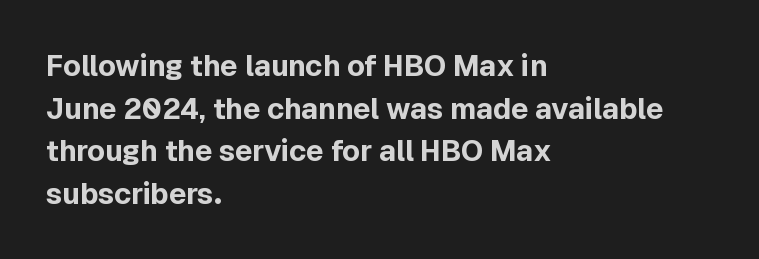
Q: Is the text bold? A: Yes.
Q: Is the text italic (slanted)? A: No, it is upright.
Q: Is the typeface a serif or a sans-serif typeface? A: Sans-serif.
Q: Is the text underlined? A: No.
Q: How is the paragraph aligned? A: Left-aligned.
Q: Is the spacing between letters normal or unusually wide? A: Normal.
Q: Is the spacing between lines tight, normal or loose? A: Normal.
Q: Width (condensed, normal, or wide)? A: Normal.
Q: x-height? A: Medium.
Q: Monospaced? A: No.
